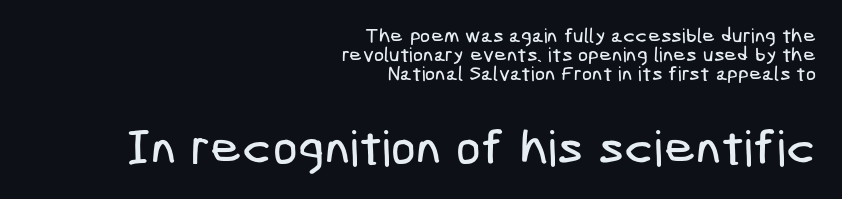
Check under the words: just untouched page. Here the second block reads like a headline and the first like body copy. The font family rendered here belongs to the sans-serif group. Compared with typical body copy, the letter spacing here is the same. Regarding leading, the lines here are crowded together. The text block is weighted toward the right margin, trailing off unevenly leftward.
